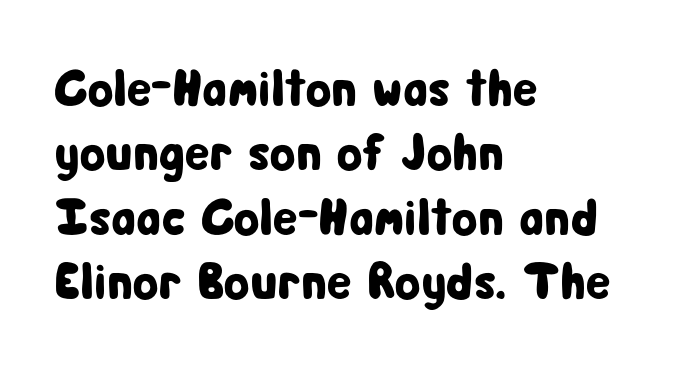
Spacing between characters is what you'd get straight out of the box. The words here are not underlined. Examine the stroke ends and you'll find no serifs. You could not count columns in this text — the font is proportionally spaced. Does the lettering tilt? It doesn't — this is upright. Casual observation: everything's shoved over to the left.
